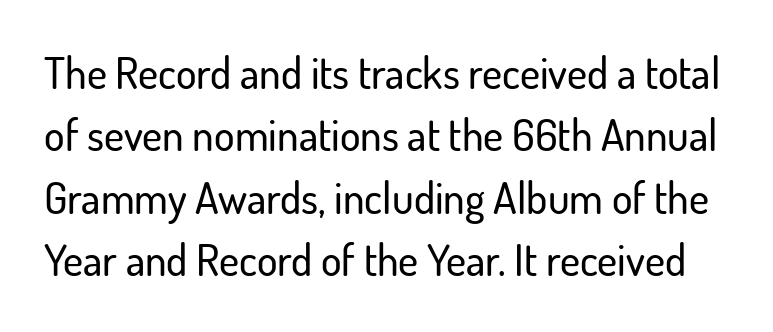
{"serif": "no", "italic": "no", "width": "normal", "stroke_contrast": "low", "x_height": "small", "monospaced": "no", "underline": "no", "line_spacing": "normal", "line_spacing_ratio": 1.45, "letter_spacing": "normal", "letter_spacing_em": 0.0, "glyph_px": 43}
